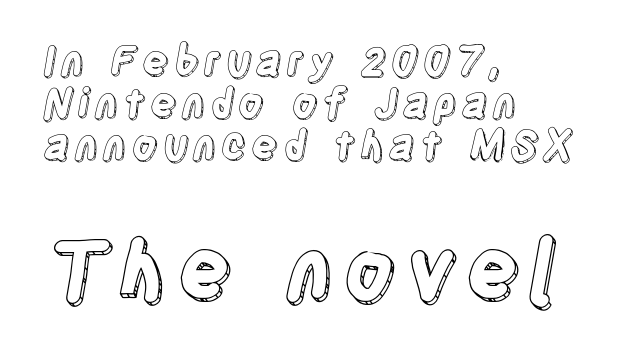
{"width": "condensed", "x_height": "large", "monospaced": "no", "underline": "no", "align": "left", "line_spacing": "tight", "line_spacing_ratio": 1.05, "larger_block": "second", "size_ratio": 2.0, "glyph_px": 80}
